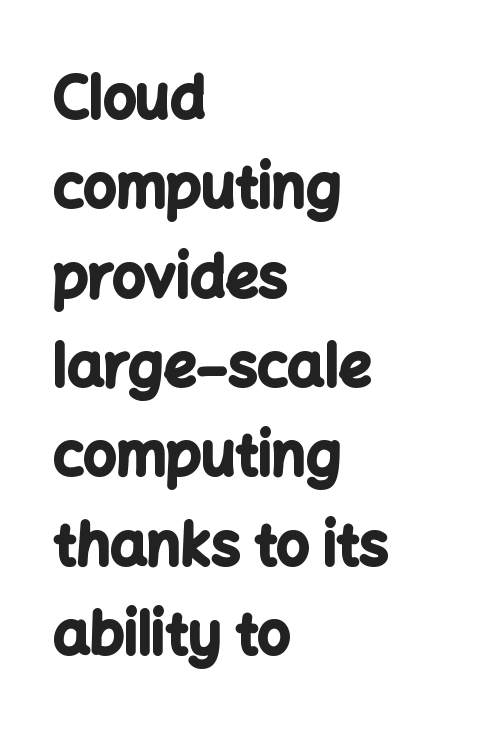
{"serif": "no", "italic": "no", "bold": "yes", "weight": "bold", "width": "normal", "stroke_contrast": "low", "x_height": "medium", "monospaced": "no", "underline": "no", "align": "left", "line_spacing": "normal", "line_spacing_ratio": 1.54, "letter_spacing": "normal", "letter_spacing_em": 0.0, "glyph_px": 58}
